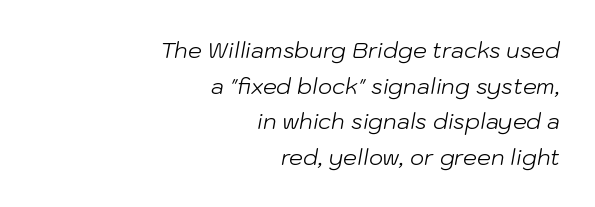
The whole block is typeset with a tilt. The rows are spaced the way most documents space them. The passage is arranged like a letterhead date or caption credit — flush right. This reads as an unemphasized weight, regular at the heaviest.
